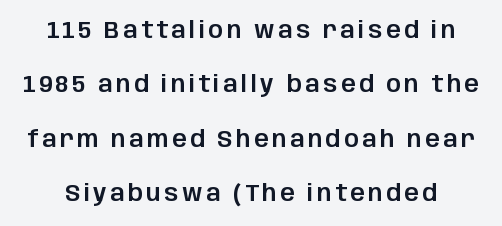
Characters remain perfectly vertical along every line. Baseline-to-baseline distance is far greater than the letter height. Anything drawn beneath the words? Only blank space.
